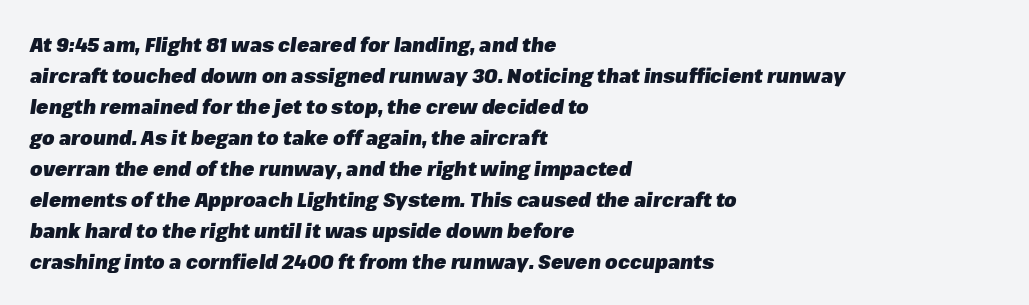
Q: Is the text bold? A: Yes.
Q: Is the text italic (slanted)? A: Yes, it leans right by about 8 degrees.
Q: Is the text underlined? A: No.
Q: How is the paragraph aligned? A: Left-aligned.
Q: Is the spacing between letters normal or unusually wide? A: Normal.
Q: Is the spacing between lines tight, normal or loose? A: Normal.
